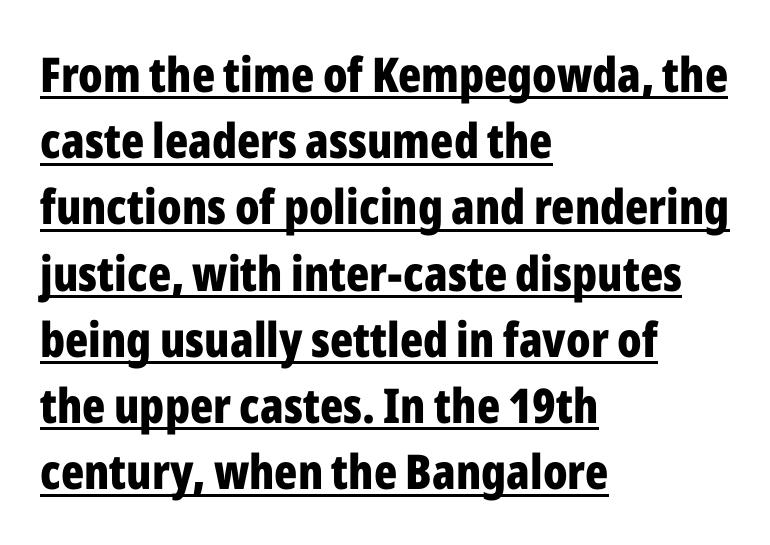
The letters carry no serifs — their stems end cleanly without finishing strokes. Caption: bold face, heavy strokes. Spacing between characters is what you'd get straight out of the box. The text block is weighted toward the left margin, trailing off unevenly rightward. What's the leading like? Ordinary, nothing unusual. A roman cut, with each character standing at attention.
